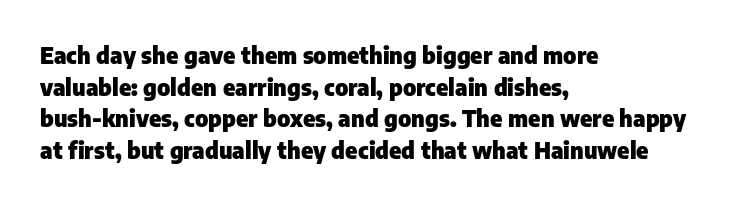
One glance says typical: line gaps are just what's usual. The letters stand upright; this is a roman face. These lines stack with their left ends in a neat column. Bold? Absolutely — the strokes are thick and heavy.
